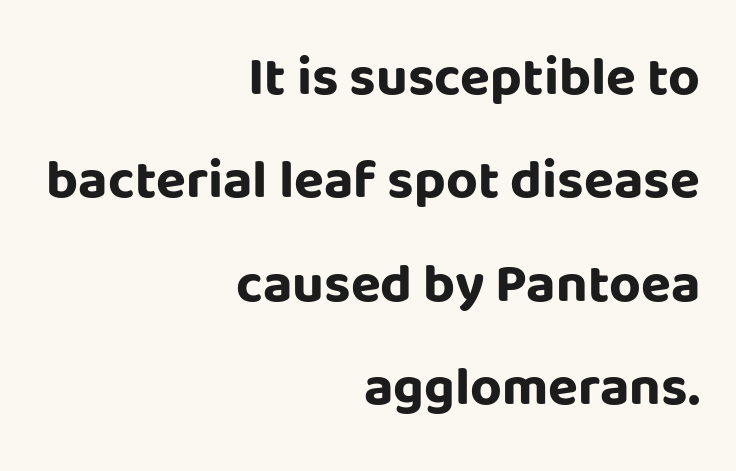
{"serif": "no", "italic": "no", "bold": "yes", "weight": "bold", "width": "normal", "stroke_contrast": "low", "x_height": "large", "monospaced": "no", "underline": "no", "align": "right", "line_spacing_ratio": 1.88, "letter_spacing": "normal", "letter_spacing_em": 0.0, "glyph_px": 55}
